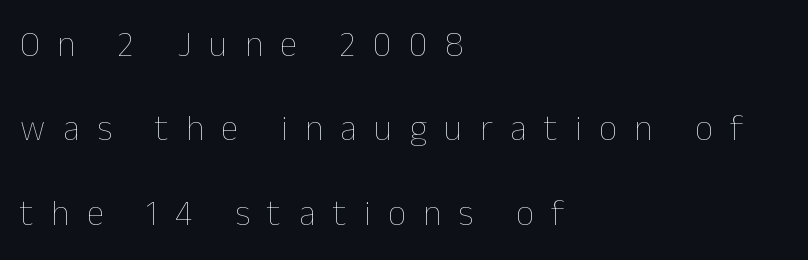
The image shows 35 px thin type, upright; set left-aligned, loose line spacing (2.41x), unusually wide letter spacing (+0.5 em), not underlined; low stroke contrast and a medium x-height.
